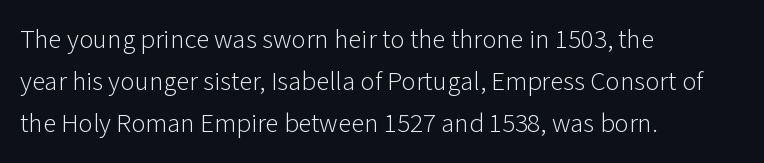
{"italic": "no", "bold": "no", "underline": "no", "align": "left", "line_spacing": "normal", "line_spacing_ratio": 1.55, "letter_spacing": "normal", "letter_spacing_em": 0.0, "glyph_px": 27}
